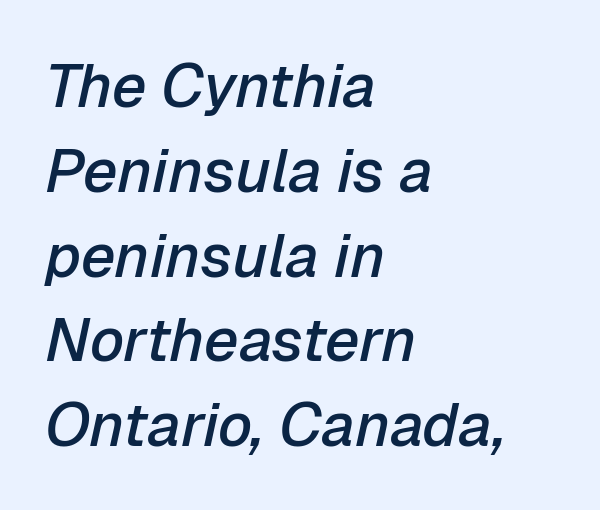
The glyphs have the mass of a demibold cut, below bold. In terms of posture, this sample is oblique. What stands out about the letter spacing? Nothing — it is the standard amount. Proportional: the letters do not fall into vertical columns.
